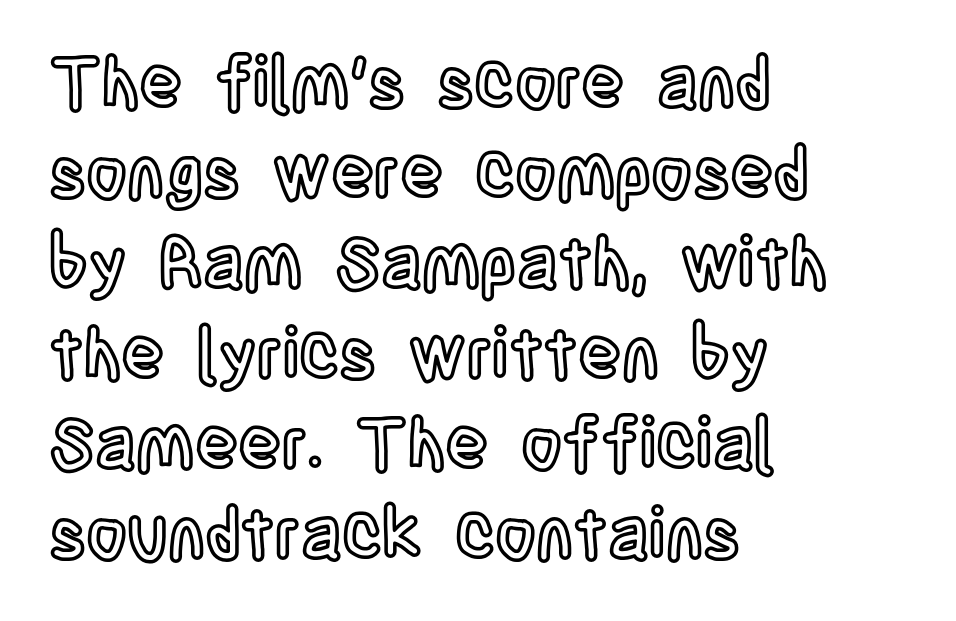
You could not count columns in this text — the font is proportionally spaced. If you drew a line through each stem, it would be perfectly vertical. Here the glyphs are tracked normally, forming tight word shapes. The passage shown stacks its lines at a standard gap. This rendering uses left alignment, leaving the right contour irregular. The words here are not underlined.
